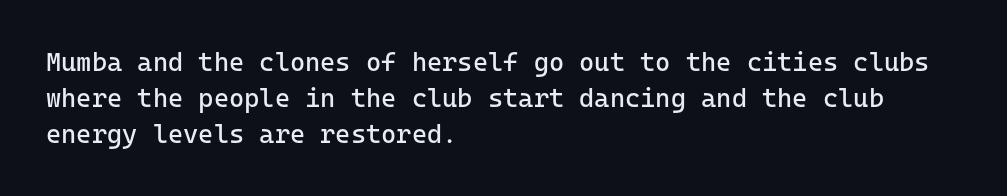
The characters are drawn with everyday or finer stroke widths. Line beginnings align vertically; line endings do not. Rule under the text: the space is simply empty. Words appear dense and cohesive because spacing is normal. Whoever set this chose a conventional vertical rhythm. Rendered with straight, roman letterforms.
